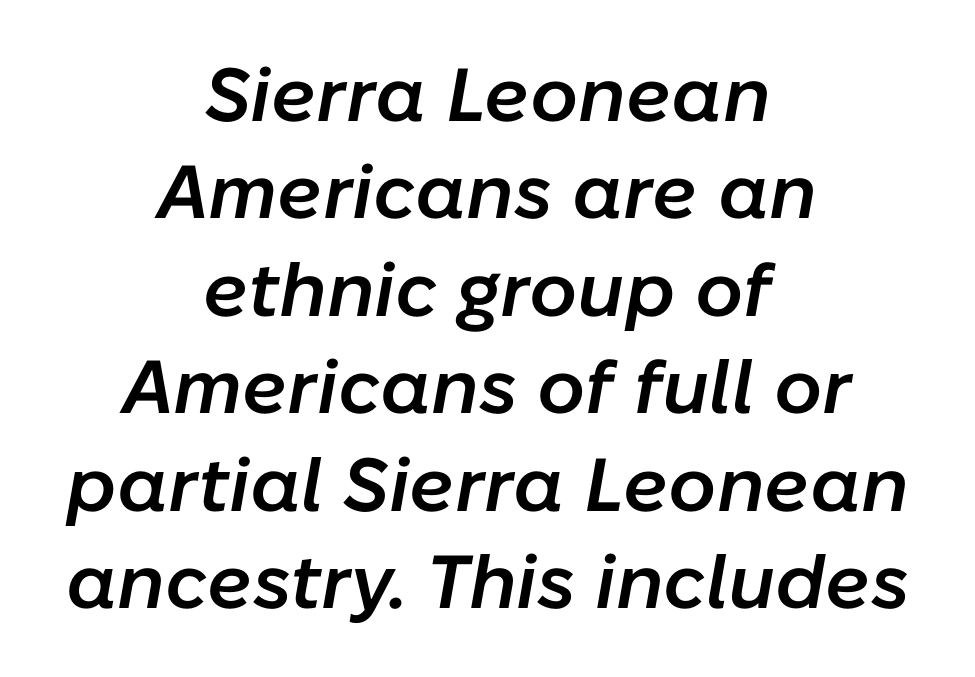
Q: Is the text bold? A: Semi-bold.
Q: Is the text italic (slanted)? A: Yes, it leans right by about 10 degrees.
Q: Is the text underlined? A: No.
Q: How is the paragraph aligned? A: Centered.
Q: Is the spacing between letters normal or unusually wide? A: Normal.
Q: Is the spacing between lines tight, normal or loose? A: Normal.
Q: Width (condensed, normal, or wide)? A: Normal.
Q: Stroke contrast? A: Low.
Q: x-height? A: Medium.
Q: Monospaced? A: No.
